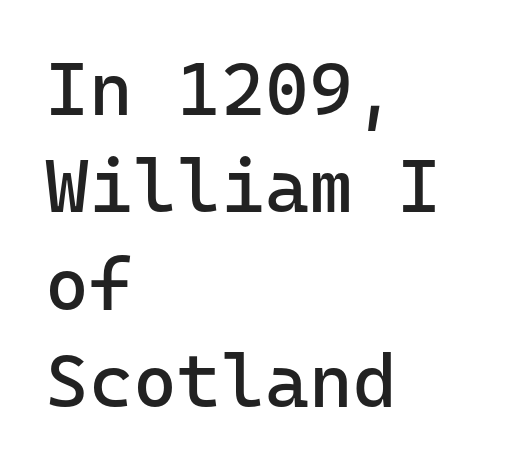
The image shows 75 px regular-weight sans-serif type, upright, monospaced; set left-aligned, normal line spacing (1.3x), normal letter spacing, not underlined; low stroke contrast and a medium x-height.
